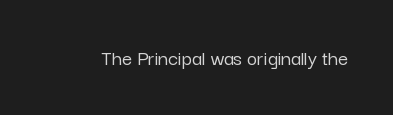
{"italic": "no", "underline": "no", "letter_spacing": "normal", "letter_spacing_em": 0.0, "glyph_px": 22}
